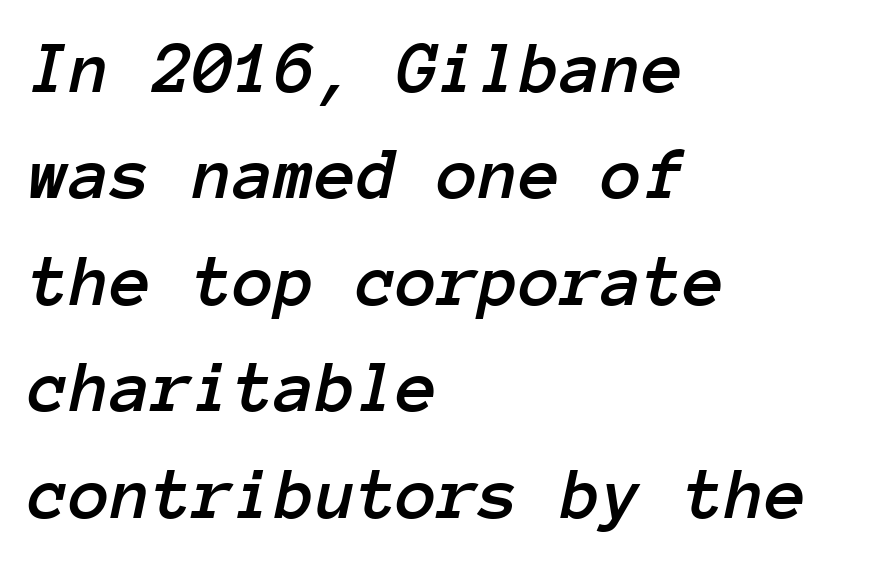
The letters are slanted; this is an italic face. Alignment: flush left. Letters rest on an invisible, unmarked baseline. The passage shown is typed in a monospace face where columns stay perfectly aligned.
